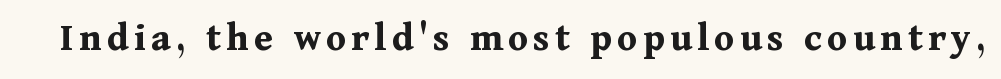
{"serif": "yes", "italic": "no", "bold": "yes", "weight": "bold", "width": "normal", "stroke_contrast": "medium", "x_height": "medium", "monospaced": "no", "underline": "no", "glyph_px": 41}
